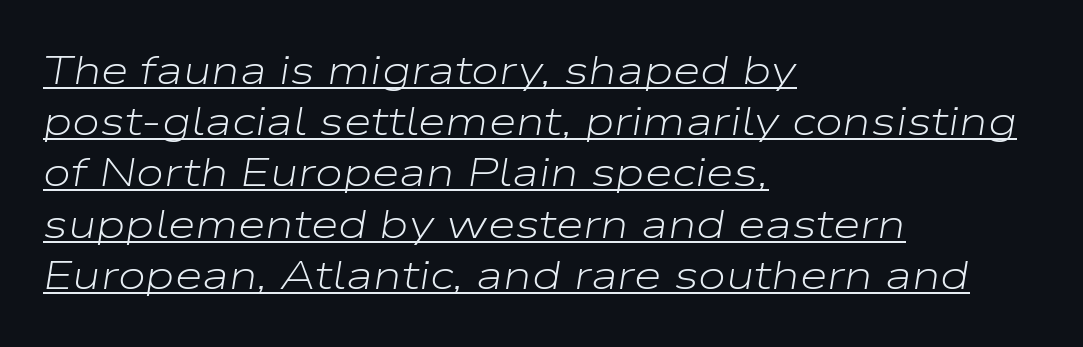
The image shows 40 px light, wide type, italic (leaning right); set left-aligned, normal line spacing (1.28x), normal letter spacing, underlined; low stroke contrast and a medium x-height.
